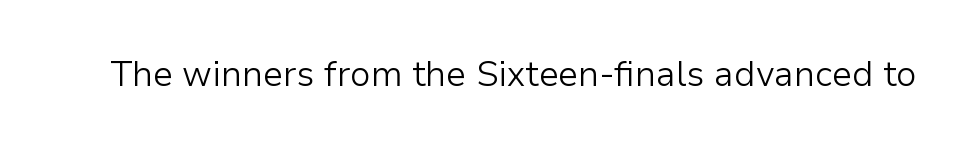
Q: Is the text bold? A: No.
Q: Is the text italic (slanted)? A: No, it is upright.
Q: Is the typeface a serif or a sans-serif typeface? A: Sans-serif.
Q: Is the text underlined? A: No.
Q: Is the spacing between letters normal or unusually wide? A: Normal.
Q: Width (condensed, normal, or wide)? A: Normal.
Q: Stroke contrast? A: Low.
Q: x-height? A: Medium.
Q: Monospaced? A: No.
